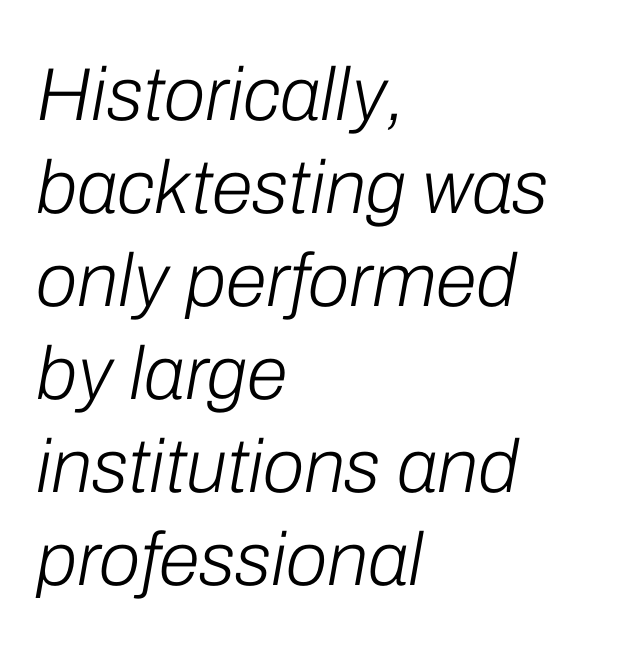
The ragged edge is on the right, which tells us the setting is flush left. Each letter keeps its own natural width here, so spacing adapts to shape. The whole block is typeset with a tilt. Weight class: somewhere from thin through regular. Nothing unusual about the tracking: characters are spaced as the font intends.
